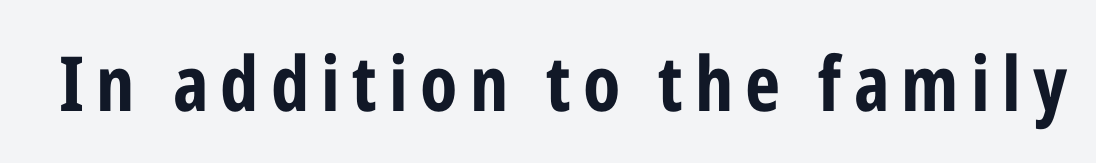
{"serif": "no", "italic": "no", "bold": "yes", "weight": "bold", "width": "condensed", "stroke_contrast": "low", "x_height": "medium", "monospaced": "no", "underline": "no", "glyph_px": 76}
